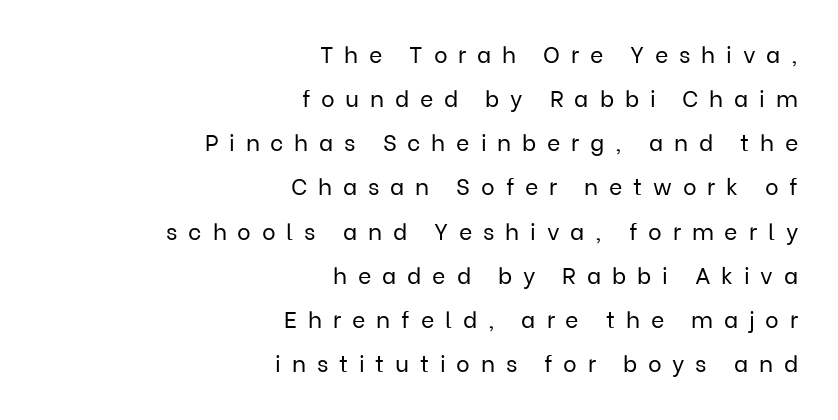
{"italic": "no", "bold": "no", "underline": "no", "align": "right", "line_spacing": "loose", "line_spacing_ratio": 1.92, "letter_spacing": "wide", "letter_spacing_em": 0.47, "glyph_px": 23}
